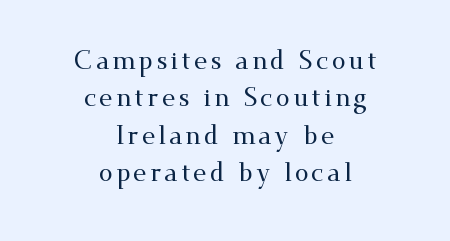
Q: Is the text italic (slanted)? A: No, it is upright.
Q: Is the text underlined? A: No.
Q: How is the paragraph aligned? A: Centered.
Q: Is the spacing between lines tight, normal or loose? A: Normal.
